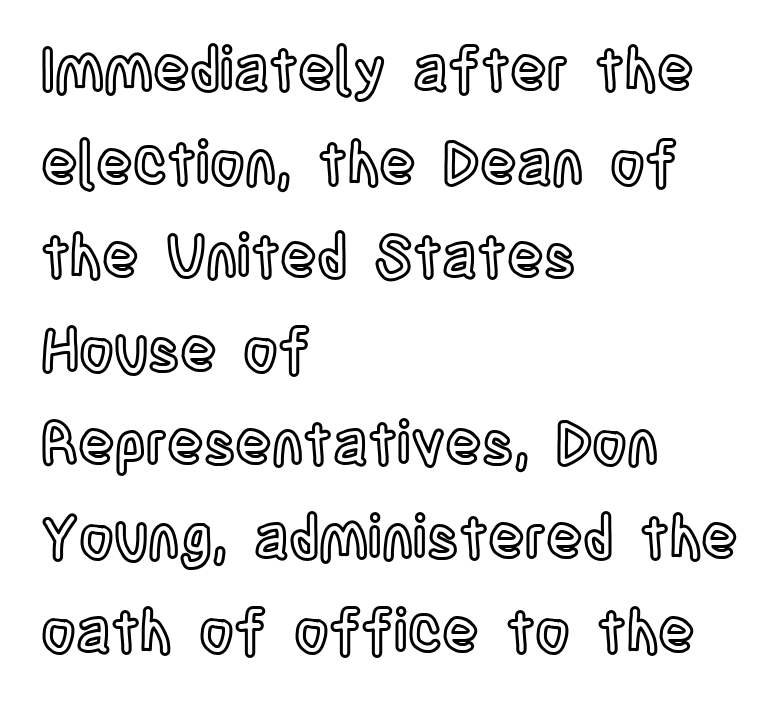
Q: Is the text italic (slanted)? A: No, it is upright.
Q: Is the text underlined? A: No.
Q: How is the paragraph aligned? A: Left-aligned.
Q: Is the spacing between letters normal or unusually wide? A: Normal.
Q: Is the spacing between lines tight, normal or loose? A: Normal.
Q: Width (condensed, normal, or wide)? A: Condensed.
Q: x-height? A: Large.
Q: Monospaced? A: No.
